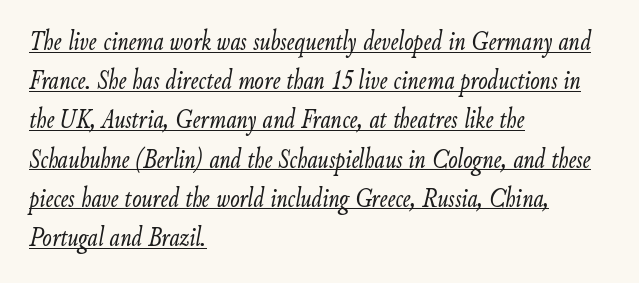
Q: Is the text bold? A: No.
Q: Is the text italic (slanted)? A: Yes, it leans right by about 9 degrees.
Q: Is the text underlined? A: Yes.
Q: How is the paragraph aligned? A: Left-aligned.
Q: Is the spacing between letters normal or unusually wide? A: Normal.
Q: Is the spacing between lines tight, normal or loose? A: Normal.
Q: Width (condensed, normal, or wide)? A: Condensed.
Q: Stroke contrast? A: Low.
Q: x-height? A: Small.
Q: Monospaced? A: No.
